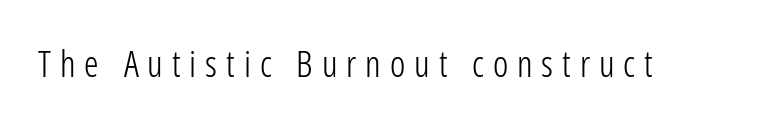
The space beneath each line is pristine and unruled. The letters are spread apart with noticeably loose tracking. Is this a sans? Yes — the strokes have no serifs. Varying glyph widths throughout — classic text-font behaviour. Nothing heavy about these letters — not bold at all. Do the letters lean? They stand straight.
